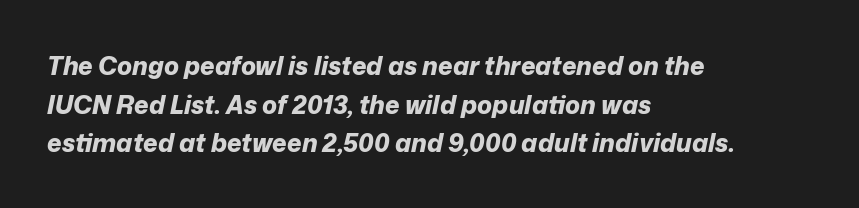
Decoration check: the copy has no underline. The letters are slanted; this is an italic face. Pretty heavy lettering here — definitely bold. Regarding leading, the lines here are spaced in the standard way. The ragged edge is on the right, which tells us the setting is flush left. The letters sit at their default tracking, neither squeezed nor spread.
